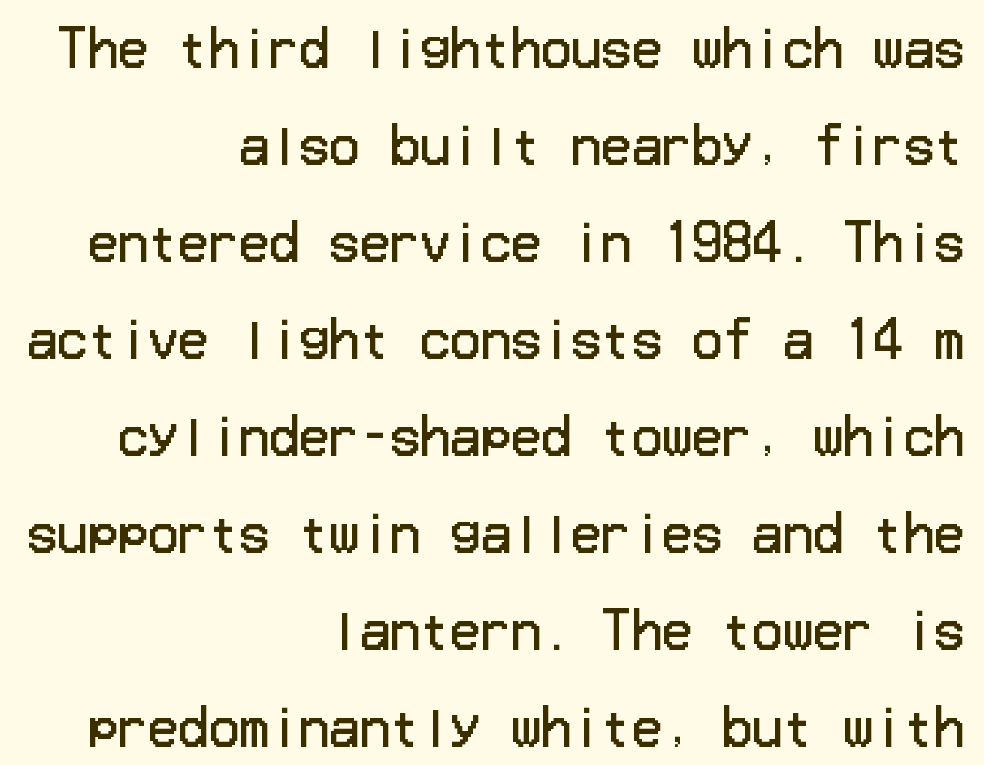
If you measured baseline to baseline, you'd find a long distance. The type sits square on the baseline with zero lean. Horizontal alignment here is rightward, an uncommon choice for prose. Is the stroke heavy? The answer is a plain regular-or-lighter.
